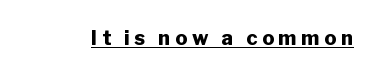
The image shows 20 px bold type, upright; set unusually wide letter spacing (+0.23 em), underlined.
